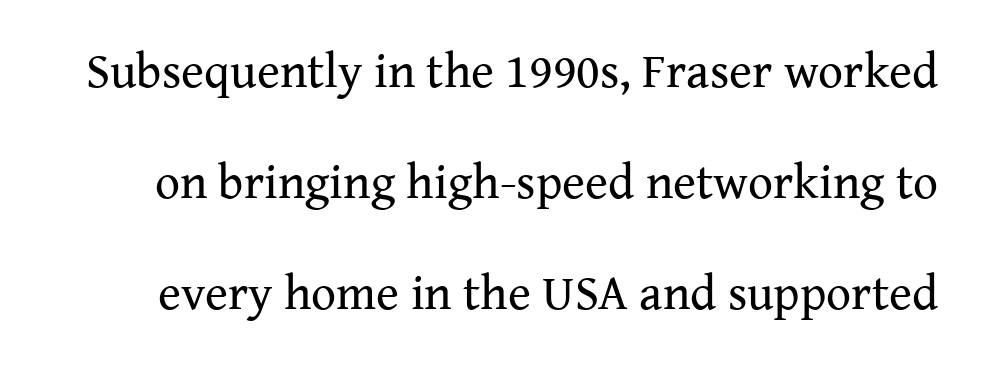
Q: Is the text bold? A: No.
Q: Is the text italic (slanted)? A: No, it is upright.
Q: Is the typeface a serif or a sans-serif typeface? A: Serif.
Q: Is the text underlined? A: No.
Q: Is the spacing between letters normal or unusually wide? A: Normal.
Q: Is the spacing between lines tight, normal or loose? A: Loose.
Q: Width (condensed, normal, or wide)? A: Normal.
Q: Stroke contrast? A: Medium.
Q: x-height? A: Medium.
Q: Monospaced? A: No.
